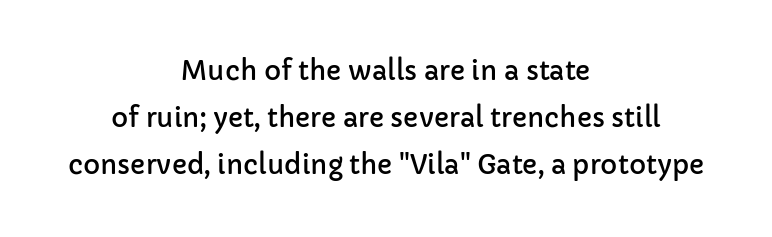
{"italic": "no", "underline": "no", "align": "center", "line_spacing_ratio": 1.81, "letter_spacing": "normal", "letter_spacing_em": 0.0, "glyph_px": 26}
